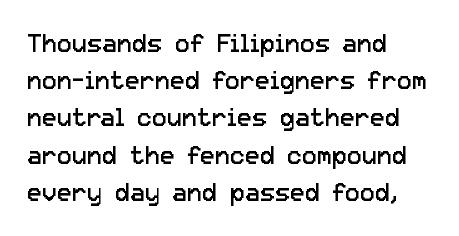
{"italic": "no", "bold": "no", "underline": "no", "align": "left", "line_spacing": "normal", "line_spacing_ratio": 1.49, "letter_spacing": "normal", "letter_spacing_em": 0.0, "glyph_px": 25}
